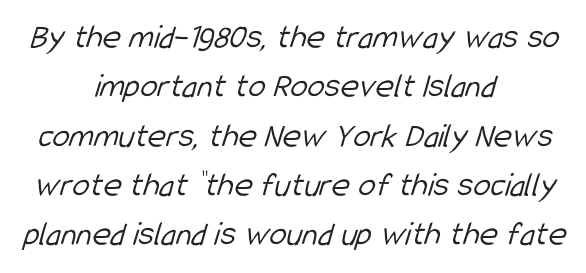
The image shows 35 px light, condensed sans-serif type; set centered, normal line spacing (1.41x), normal letter spacing, not underlined; low stroke contrast and a medium x-height.
